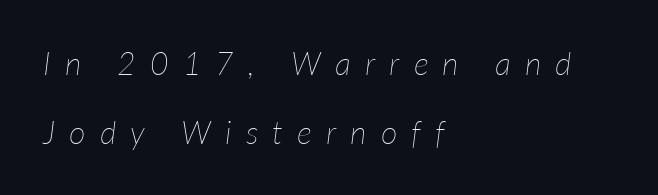
The image shows 32 px thin type, italic (leaning right); set left-aligned, loose line spacing (2.17x), unusually wide letter spacing (+0.44 em), not underlined; low stroke contrast and a medium x-height.
